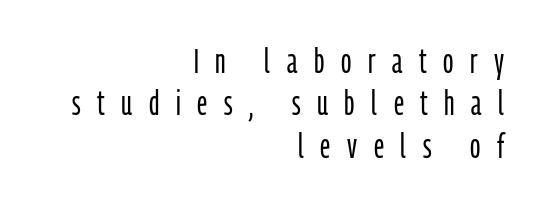
{"serif": "no", "italic": "no", "bold": "no", "weight": "light", "width": "condensed", "stroke_contrast": "low", "x_height": "medium", "monospaced": "no", "underline": "no", "align": "right", "line_spacing": "normal", "line_spacing_ratio": 1.25, "letter_spacing": "wide", "letter_spacing_em": 0.49, "glyph_px": 34}
